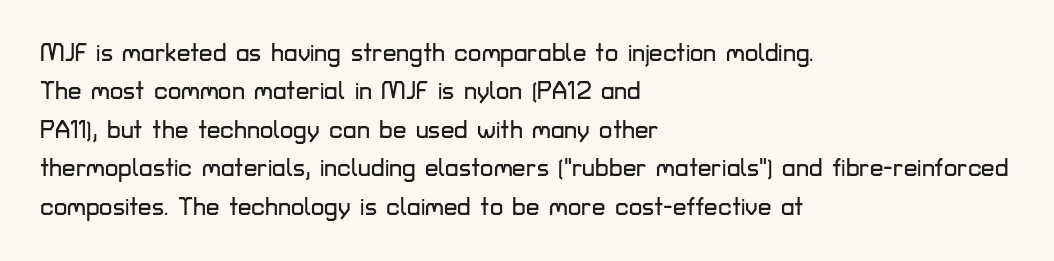
{"italic": "no", "underline": "no", "align": "left", "line_spacing": "normal", "line_spacing_ratio": 1.6, "letter_spacing": "normal", "letter_spacing_em": 0.0, "glyph_px": 24}
